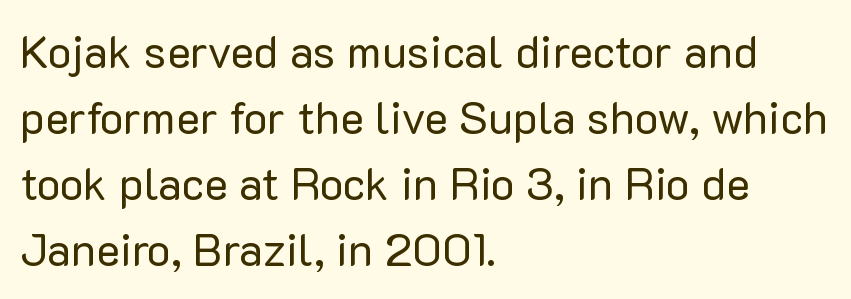
No heavy texture on the line: the type isn't bold. Is there much room between lines? A standard amount, neither cramped nor airy. Each row of text sits above clean, open space. Stroke terminals: plain, sans-serif.
